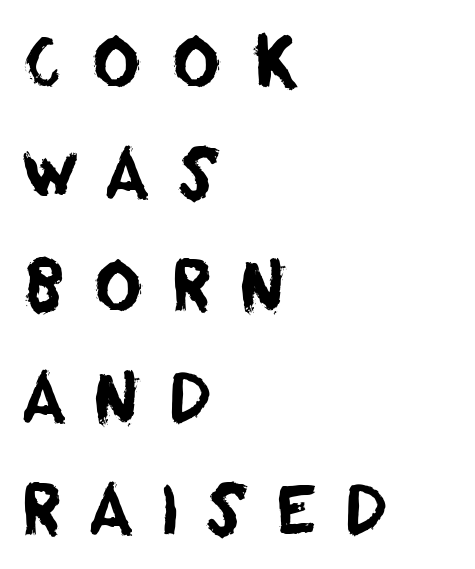
Visually the block forms a straight wall on the left and a jagged coastline on the right. The passage shown is typeset with a sans-serif family. Quick note: interline space is typical. Does extra space separate the letters? Yes, quite a lot of it.
